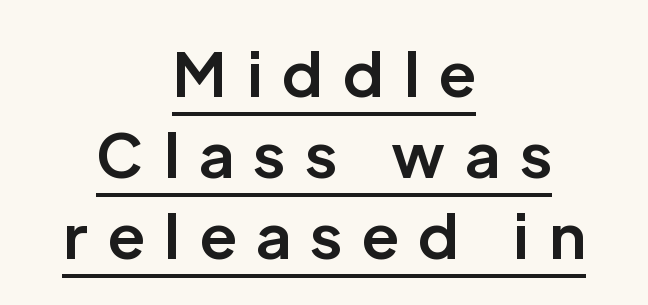
The image shows 60 px bold sans-serif type, upright; set centered, normal line spacing (1.35x), unusually wide letter spacing (+0.33 em), underlined; low stroke contrast and a medium x-height.
